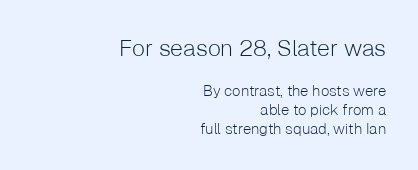
{"italic": "no", "bold": "no", "underline": "no", "align": "right", "line_spacing": "normal", "line_spacing_ratio": 1.28, "letter_spacing": "normal", "letter_spacing_em": 0.0, "larger_block": "first", "size_ratio": 1.53, "glyph_px": 23}
